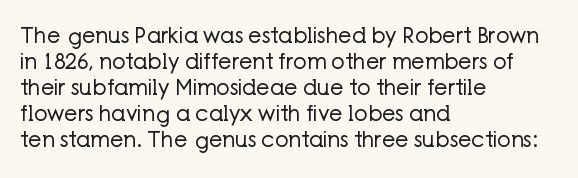
The image shows 21 px text type, upright; set left-aligned, line spacing 1.24x, normal letter spacing, not underlined.
